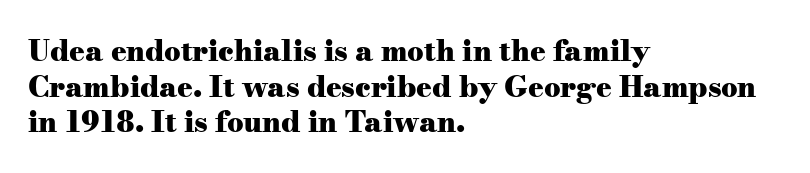
Proportional: the letters do not fall into vertical columns. This sample is left-justified, so line endings fall wherever the words run out. Strokes here are thick enough to call this a true bold. Quick note: not italic, upright.
